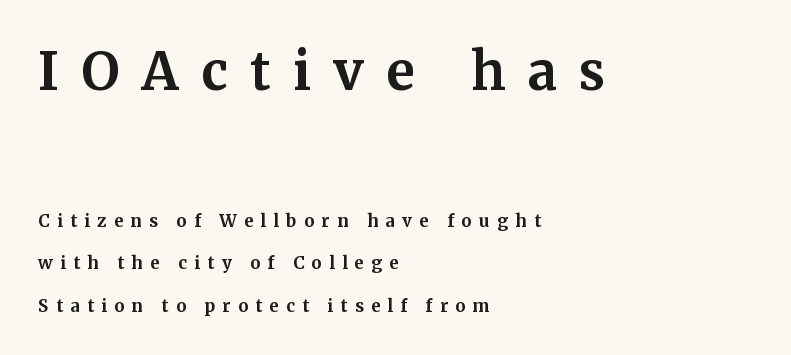
One glance says open: line gaps are wider than usual. The paragraph shown leans on its left margin. Inter-character spacing is expanded well beyond the font's built-in metrics. Top chunk: large. Bottom chunk: small. The lettering stays uniformly vertical, giving the passage a roman look.
